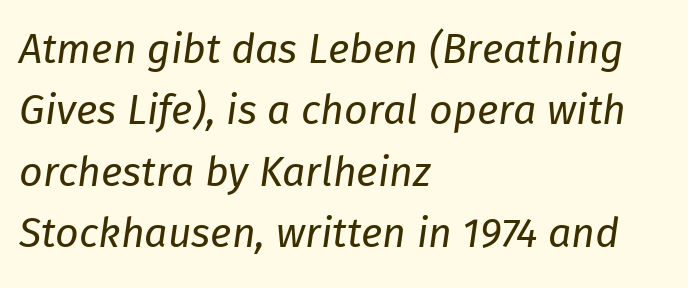
Q: Is the text bold? A: No.
Q: Is the text italic (slanted)? A: Yes, it leans right by about 8 degrees.
Q: Is the text underlined? A: No.
Q: How is the paragraph aligned? A: Left-aligned.
Q: Is the spacing between letters normal or unusually wide? A: Normal.
Q: Is the spacing between lines tight, normal or loose? A: Normal.
Q: Width (condensed, normal, or wide)? A: Normal.
Q: Stroke contrast? A: Low.
Q: x-height? A: Medium.
Q: Monospaced? A: No.
